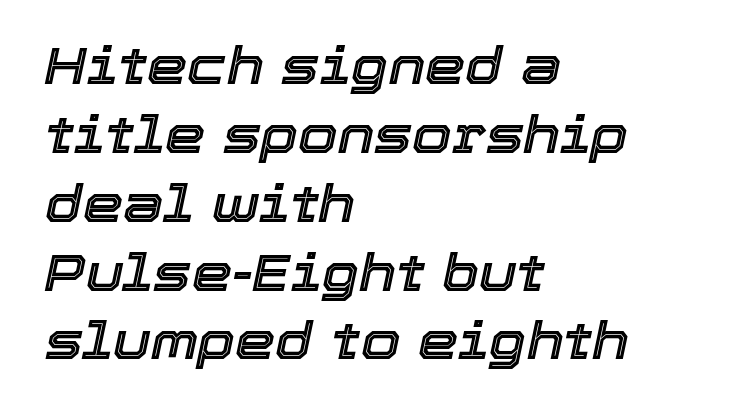
Note the varied advance widths — an 'i' is clearly narrower than an 'm'. This sample uses an oblique cut, with every glyph tilted off the vertical. The baseline area is clear. In CSS terms this would be text-align: left. This sample keeps an unexceptional amount of space between lines. Each word holds together tightly as a unit, with standard inter-letter gaps.
